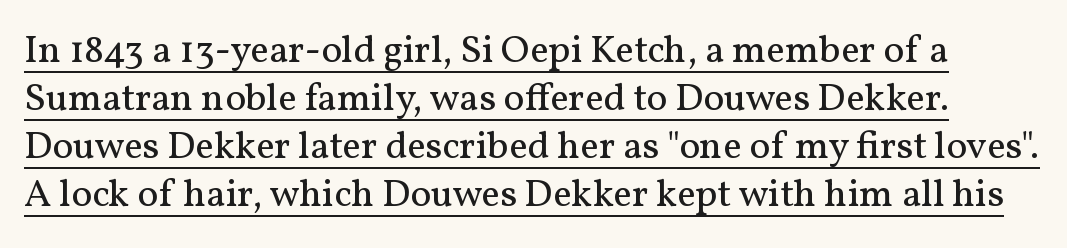
Q: Is the text bold? A: No.
Q: Is the text italic (slanted)? A: No, it is upright.
Q: Is the typeface a serif or a sans-serif typeface? A: Serif.
Q: Is the text underlined? A: Yes.
Q: Is the spacing between letters normal or unusually wide? A: Normal.
Q: Width (condensed, normal, or wide)? A: Normal.
Q: Stroke contrast? A: Medium.
Q: x-height? A: Medium.
Q: Monospaced? A: No.
